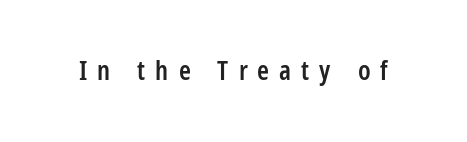
The image shows 27 px text type, upright; set unusually wide letter spacing (+0.37 em), not underlined.
